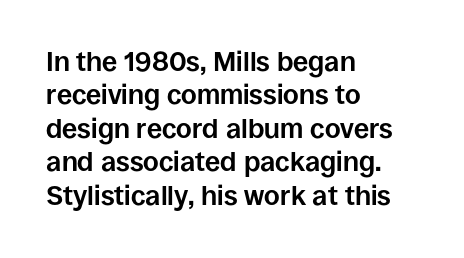
The image shows 27 px bold type, upright; set left-aligned, line spacing 1.24x, normal letter spacing, not underlined.
